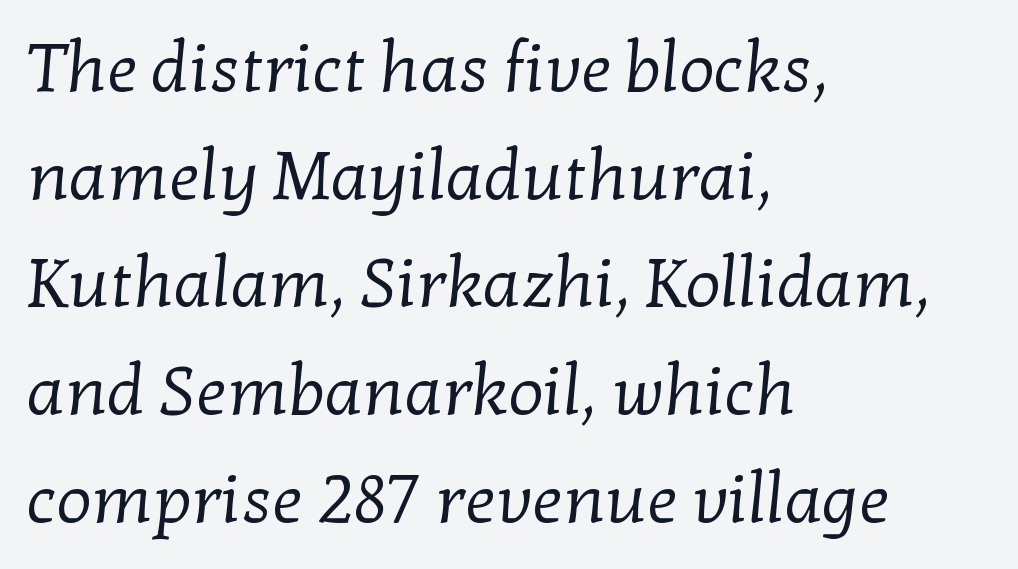
The image shows 69 px regular-weight serif type; set left-aligned, normal line spacing (1.56x), normal letter spacing, not underlined; low stroke contrast and a medium x-height.
